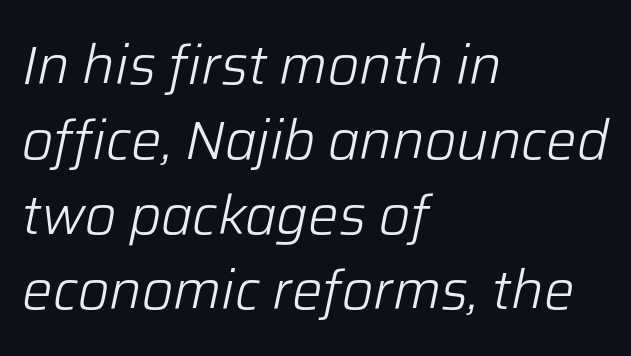
{"italic": "yes", "lean": "right", "slant_degrees": 12, "bold": "no", "weight": "light", "width": "normal", "stroke_contrast": "low", "x_height": "medium", "monospaced": "no", "underline": "no", "align": "left", "line_spacing": "normal", "line_spacing_ratio": 1.39, "letter_spacing": "normal", "letter_spacing_em": 0.0, "glyph_px": 54}
